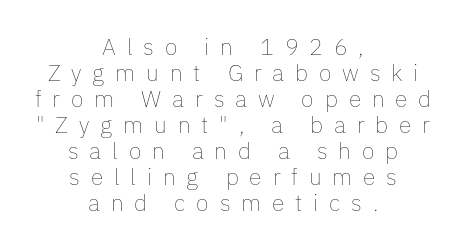
Q: Is the text bold? A: No.
Q: Is the text italic (slanted)? A: No, it is upright.
Q: Is the text underlined? A: No.
Q: How is the paragraph aligned? A: Centered.
Q: Is the spacing between letters normal or unusually wide? A: Unusually wide.
Q: Is the spacing between lines tight, normal or loose? A: Tight.
